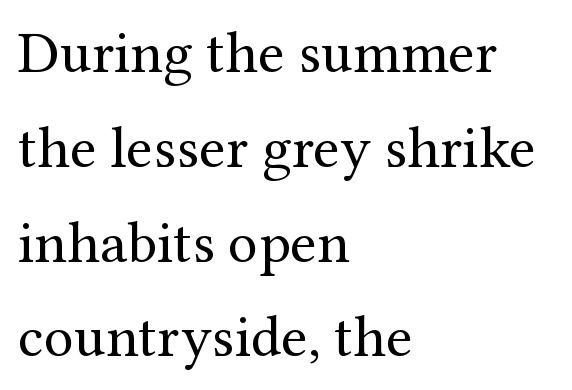
The image shows 60 px regular-weight serif type, upright; set left-aligned, normal line spacing (1.58x), normal letter spacing, not underlined; medium stroke contrast and a medium x-height.
